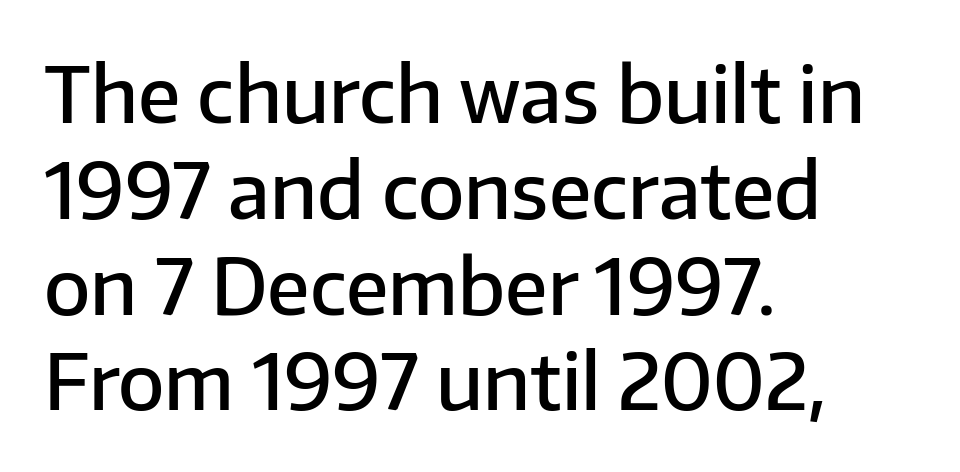
{"serif": "no", "italic": "no", "bold": "semi", "weight": "semibold", "width": "normal", "stroke_contrast": "low", "x_height": "medium", "monospaced": "no", "underline": "no", "align": "left", "line_spacing": "normal", "line_spacing_ratio": 1.26, "letter_spacing": "normal", "letter_spacing_em": 0.0, "glyph_px": 76}
